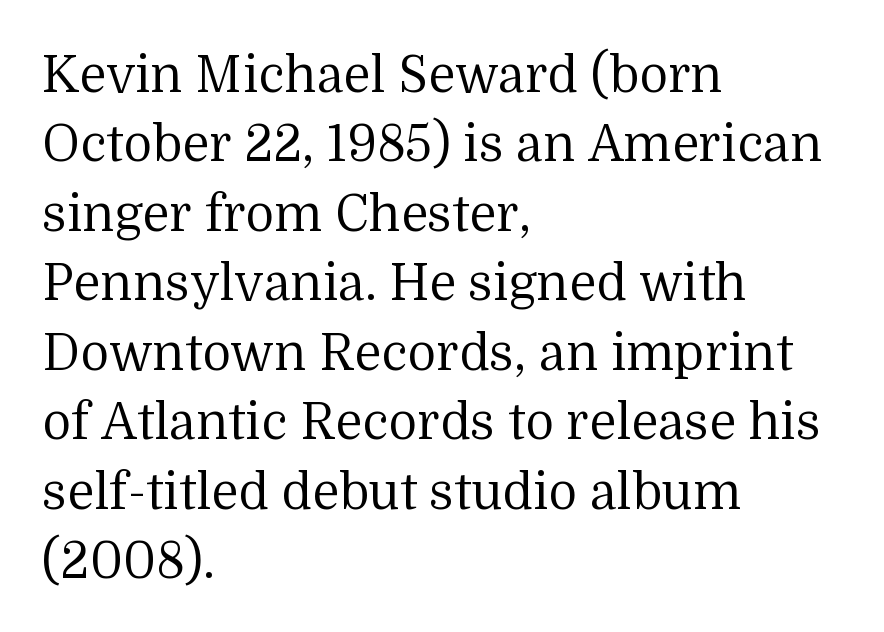
Horizontal bands of white between lines are of average thickness. One-word summary of the alignment: left. Each row of text sits above clean, open space. The axis of the letterforms is exactly vertical.
